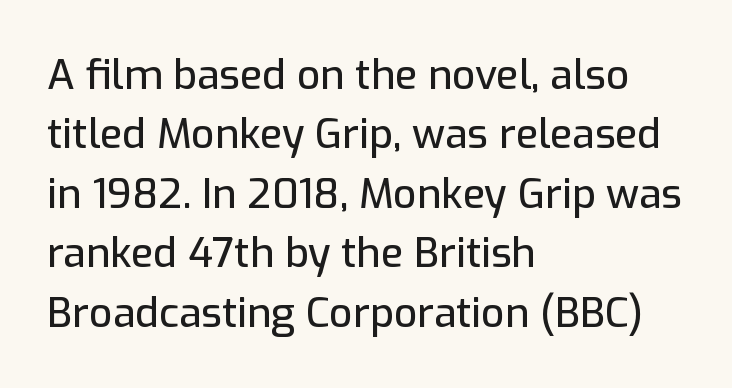
Reading down the block, your eye returns to a fixed left position each line. Proportional: the letters do not fall into vertical columns. The passage shown is typeset with a sans-serif family. Whoever set this chose a conventional vertical rhythm. Rule under the text: the space is simply empty.
